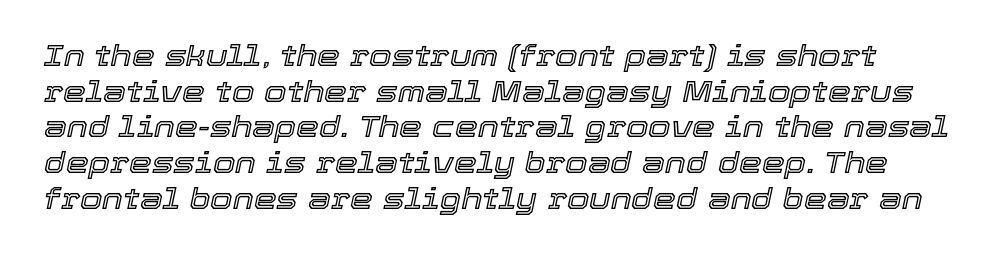
Q: Is the text italic (slanted)? A: Yes, it leans right by about 12 degrees.
Q: Is the text underlined? A: No.
Q: Is the spacing between letters normal or unusually wide? A: Normal.
Q: Width (condensed, normal, or wide)? A: Normal.
Q: x-height? A: Medium.
Q: Monospaced? A: No.
